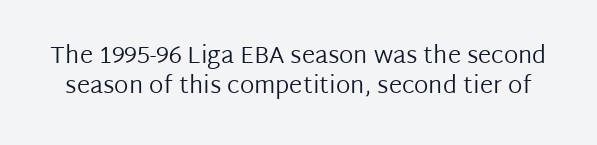
Q: Is the text bold? A: No.
Q: Is the text italic (slanted)? A: No, it is upright.
Q: Is the text underlined? A: No.
Q: Is the spacing between letters normal or unusually wide? A: Normal.
